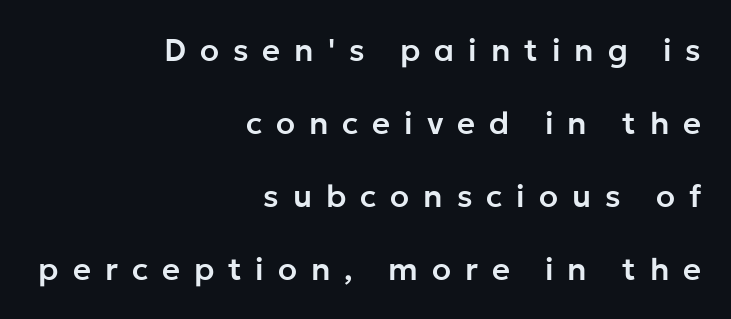
Ordinary non-slanted type is in use. Does the leading feel generous? Absolutely, it's lavish. Where is the straight margin? On the right. The words here are not underlined.
